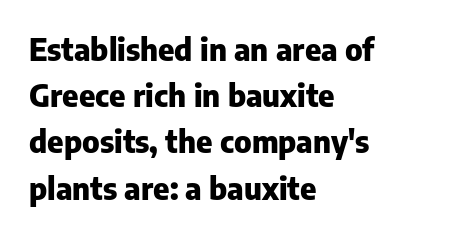
Q: Is the text bold? A: Yes.
Q: Is the text italic (slanted)? A: No, it is upright.
Q: Is the typeface a serif or a sans-serif typeface? A: Sans-serif.
Q: Is the text underlined? A: No.
Q: How is the paragraph aligned? A: Left-aligned.
Q: Is the spacing between letters normal or unusually wide? A: Normal.
Q: Is the spacing between lines tight, normal or loose? A: Normal.
Q: Width (condensed, normal, or wide)? A: Normal.
Q: Stroke contrast? A: Low.
Q: x-height? A: Medium.
Q: Monospaced? A: No.
